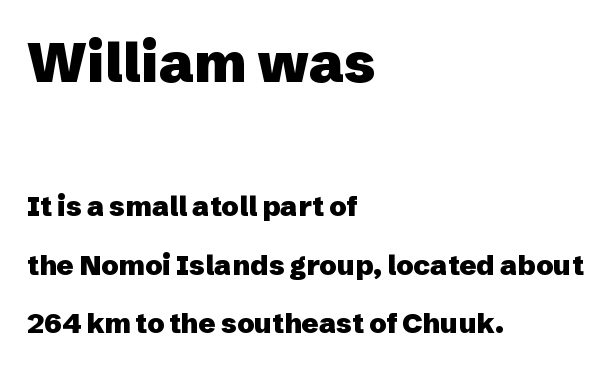
Q: Is the text bold? A: Yes.
Q: Is the text italic (slanted)? A: No, it is upright.
Q: Is the typeface a serif or a sans-serif typeface? A: Sans-serif.
Q: Is the text underlined? A: No.
Q: How is the paragraph aligned? A: Left-aligned.
Q: Is the spacing between letters normal or unusually wide? A: Normal.
Q: Is the spacing between lines tight, normal or loose? A: Loose.
Q: Which block of text is set in a larger size, the first (top) or the second (bottom)? A: The first (top) one.
Q: Width (condensed, normal, or wide)? A: Normal.
Q: Stroke contrast? A: Low.
Q: x-height? A: Medium.
Q: Monospaced? A: No.
